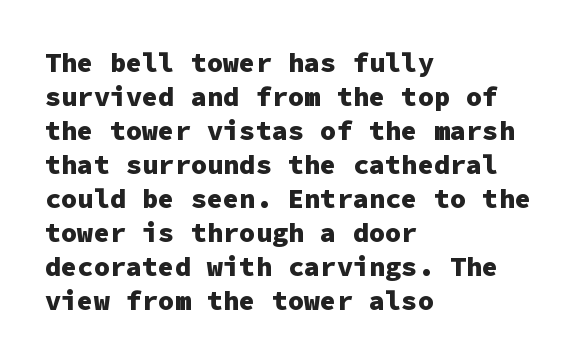
{"italic": "no", "bold": "yes", "underline": "no", "align": "left", "line_spacing": "normal", "line_spacing_ratio": 1.26, "letter_spacing": "normal", "letter_spacing_em": 0.0, "glyph_px": 27}
